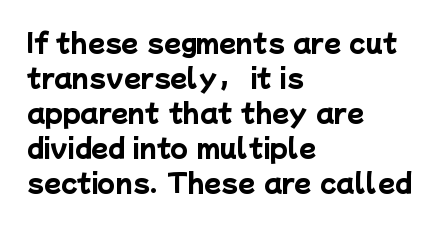
Q: Is the text bold? A: Yes.
Q: Is the text underlined? A: No.
Q: How is the paragraph aligned? A: Left-aligned.
Q: Is the spacing between letters normal or unusually wide? A: Normal.
Q: Is the spacing between lines tight, normal or loose? A: Normal.
